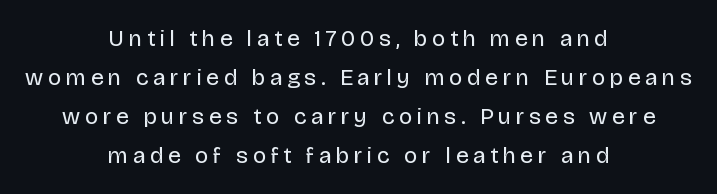
This sample is center-justified, so both line endings float freely. Rule under the text: the space is simply empty. Unlike italic type, these characters show no tilt at all. Look at the tracking — it's clearly loosened, letters drifting apart. The leading is moderate, giving the passage an even texture.
